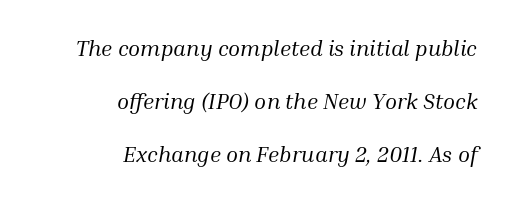
The foot of each line stays bare and open. The line-height multiplier appears high, well above default. Yep, that's italic — everything's leaning. No letter is thick-stroked: the sample isn't bold. Visually the block forms a straight wall on the right and a jagged coastline on the left.
